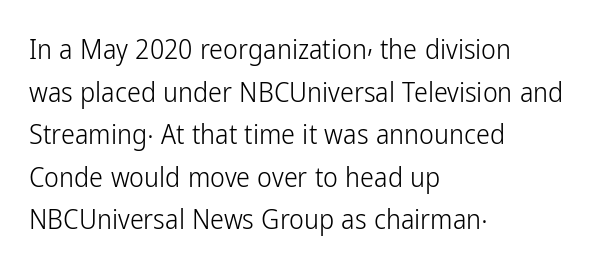
{"serif": "no", "italic": "no", "bold": "no", "weight": "light", "width": "condensed", "stroke_contrast": "low", "x_height": "medium", "monospaced": "no", "underline": "no", "align": "left", "line_spacing": "normal", "line_spacing_ratio": 1.52, "letter_spacing": "normal", "letter_spacing_em": 0.0, "glyph_px": 28}
